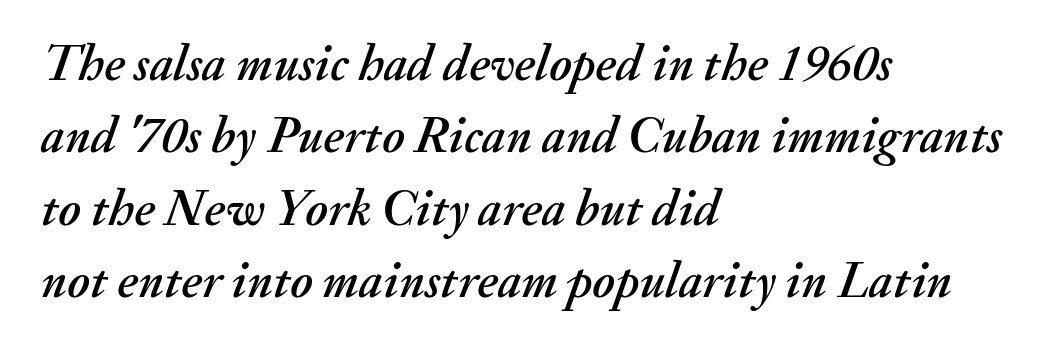
Q: Is the text italic (slanted)? A: Yes, it leans right by about 20 degrees.
Q: Is the text underlined? A: No.
Q: How is the paragraph aligned? A: Left-aligned.
Q: Is the spacing between letters normal or unusually wide? A: Normal.
Q: Is the spacing between lines tight, normal or loose? A: Normal.
Q: Width (condensed, normal, or wide)? A: Normal.
Q: Stroke contrast? A: Medium.
Q: x-height? A: Small.
Q: Monospaced? A: No.
